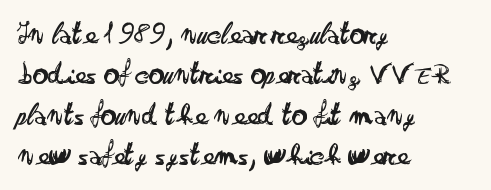
This is sans-serif lettering, the kind often seen on screens and signage. Honestly, the row spacing looks completely unremarkable. It's the straight-up-and-down kind of type. What stands out about the letter spacing? Nothing — it is the standard amount.
